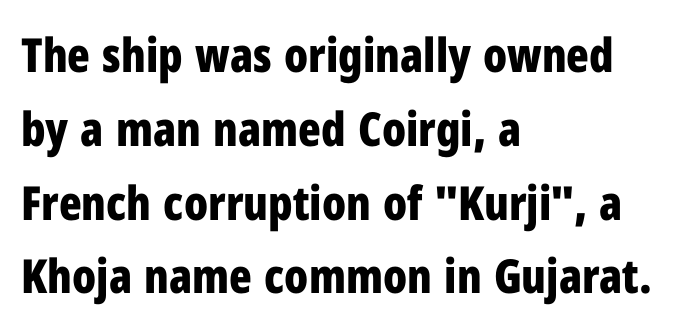
Visually the block forms a straight wall on the left and a jagged coastline on the right. The typesetting leans heavy: a genuine bold. The letters advance in unequal steps, a hallmark of proportional type. Posture: vertical. This sample uses a sans-serif face.
